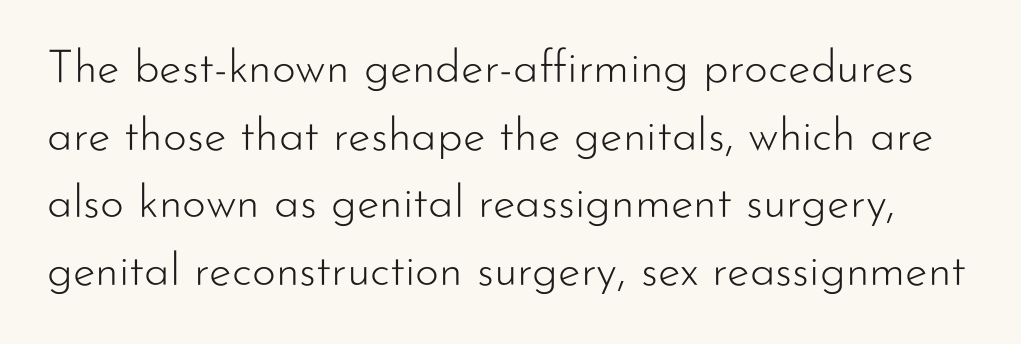
The image shows 46 px light sans-serif type, upright; set normal line spacing (1.47x), normal letter spacing, not underlined; low stroke contrast and a small x-height.
